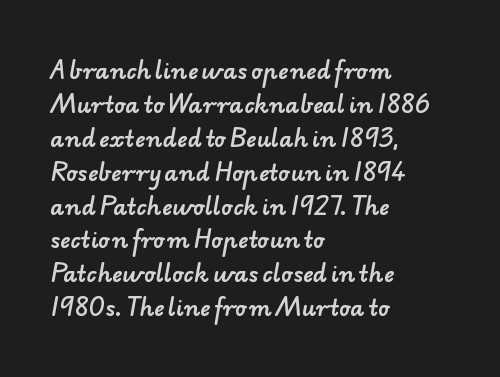
The lines in this sample share a left origin and differ only in where they stop. Each word holds together tightly as a unit, with standard inter-letter gaps. Evenly set lines give the paragraph a standard silhouette. Clear beneath every line of the passage.
